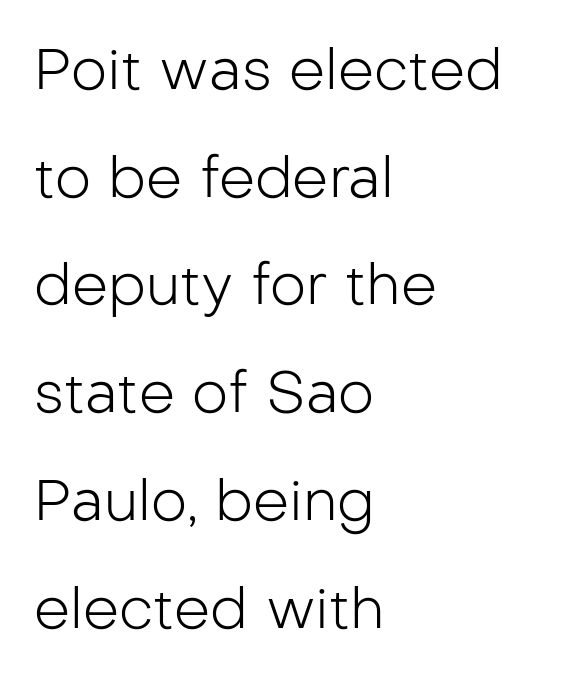
Caption: face not bold, strokes unweighted. Serifs: no, the terminals of the letterforms are clean. The specimen reads as upright at a glance. Underline: absent.
